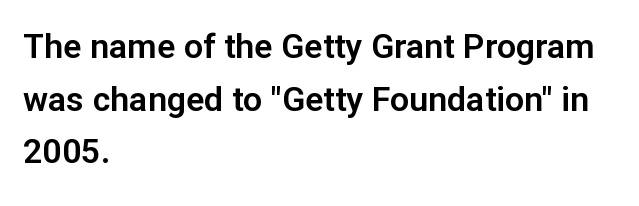
Type style note: lacks serifs. The letters advance in unequal steps, a hallmark of proportional type. Glyph-to-glyph distance matches everyday printed text. Honestly, the row spacing looks completely unremarkable.
